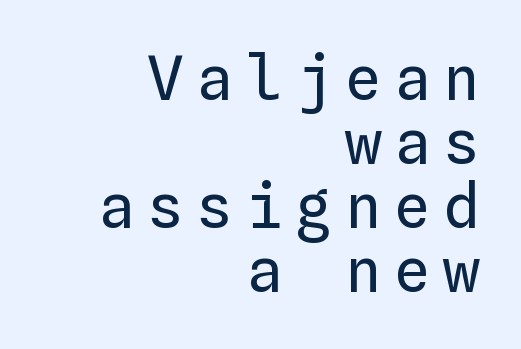
The image shows 61 px regular-weight type, upright, monospaced; set right-aligned, tight line spacing (1.05x), unusually wide letter spacing (+0.21 em), not underlined; low stroke contrast and a medium x-height.
